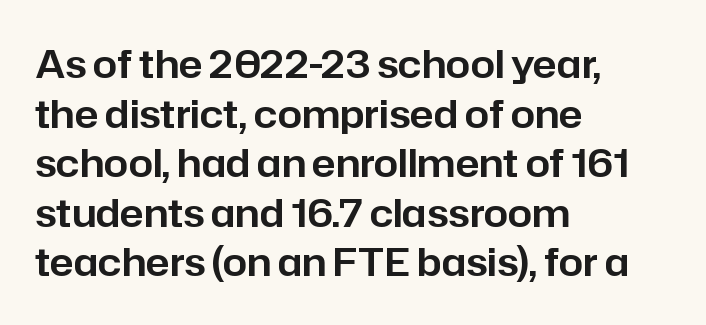
The image shows 39 px sans-serif type, upright; set left-aligned, normal line spacing (1.27x), normal letter spacing, not underlined; low stroke contrast and a medium x-height.
